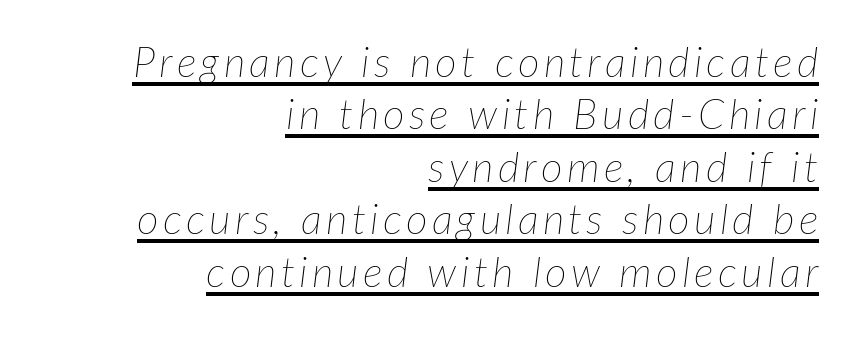
Weight class: somewhere from thin through regular. The face used here is proportionally spaced, like ordinary book or web type. Honestly, the underline is the first thing you notice here. In CSS terms this would be text-align: right. Regular leading. Yep, that's italic — everything's leaning.
